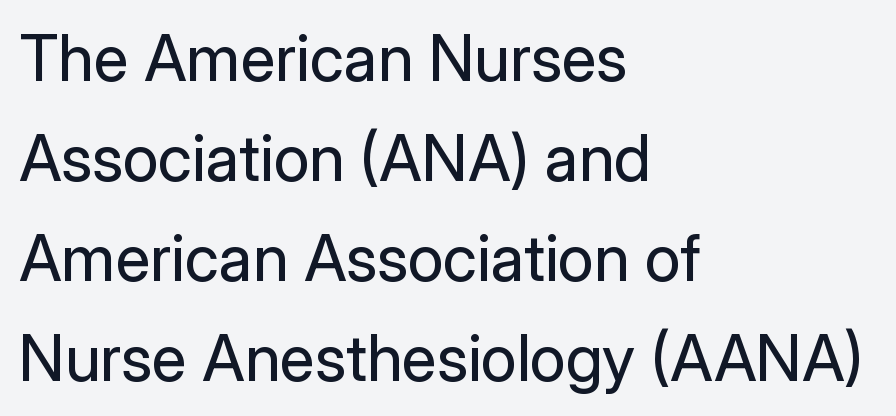
Q: Is the text bold? A: No.
Q: Is the text italic (slanted)? A: No, it is upright.
Q: Is the typeface a serif or a sans-serif typeface? A: Sans-serif.
Q: Is the text underlined? A: No.
Q: How is the paragraph aligned? A: Left-aligned.
Q: Is the spacing between letters normal or unusually wide? A: Normal.
Q: Is the spacing between lines tight, normal or loose? A: Normal.
Q: Width (condensed, normal, or wide)? A: Normal.
Q: Stroke contrast? A: Low.
Q: x-height? A: Medium.
Q: Monospaced? A: No.
